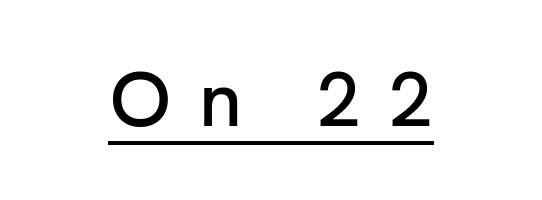
{"serif": "no", "italic": "no", "width": "normal", "stroke_contrast": "low", "x_height": "medium", "monospaced": "no", "underline": "yes", "align": "center", "letter_spacing": "wide", "letter_spacing_em": 0.35, "glyph_px": 78}
